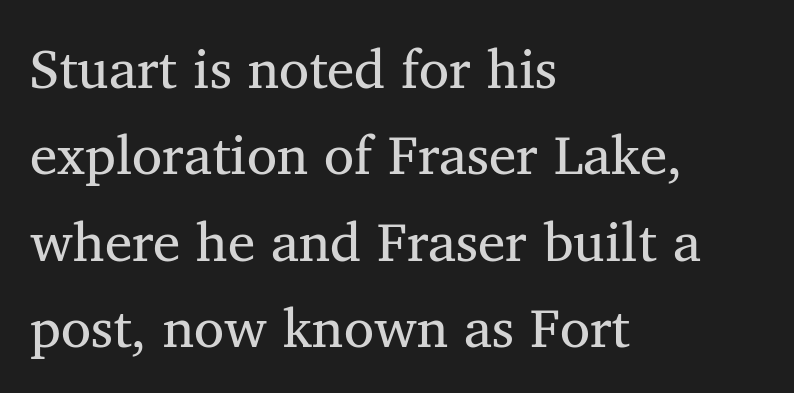
The gaps between neighbouring characters are ordinary and unremarkable. Has an underline been added? It has not. A typesetter would label this face a serif. All the whitespace from short lines collects on the right. A typesetter would call this proportional, since set widths differ per character.
